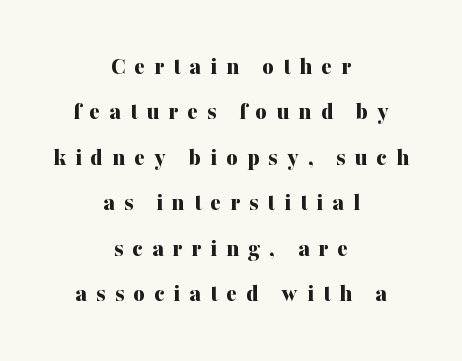
The image shows 25 px bold type, upright; set centered, line spacing 1.82x, unusually wide letter spacing (+0.36 em), not underlined.
